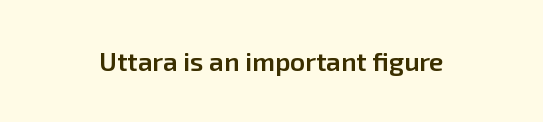
The image shows 26 px text type, upright; set normal letter spacing, not underlined.
